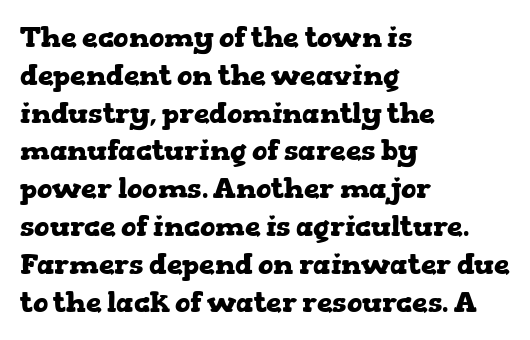
Does extra space separate the letters? No, they use regular spacing. Decoration check: the copy has no underline. The glyphs in this specimen are seriffed. Here the designer chose a conventional face with non-uniform glyph widths. Notice how thick the strokes are: this is what a full bold looks like. Style check: upright.
